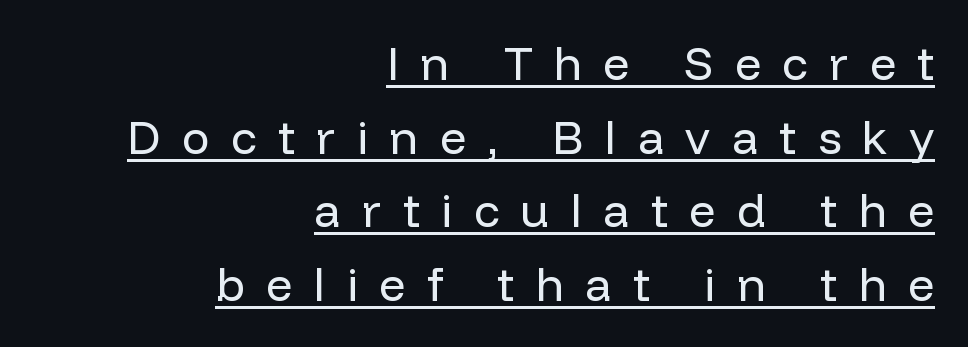
Q: Is the text bold? A: No.
Q: Is the text italic (slanted)? A: No, it is upright.
Q: Is the typeface a serif or a sans-serif typeface? A: Sans-serif.
Q: Is the text underlined? A: Yes.
Q: How is the paragraph aligned? A: Right-aligned.
Q: Is the spacing between letters normal or unusually wide? A: Unusually wide.
Q: Is the spacing between lines tight, normal or loose? A: Normal.
Q: Width (condensed, normal, or wide)? A: Normal.
Q: Stroke contrast? A: Low.
Q: x-height? A: Medium.
Q: Monospaced? A: No.
